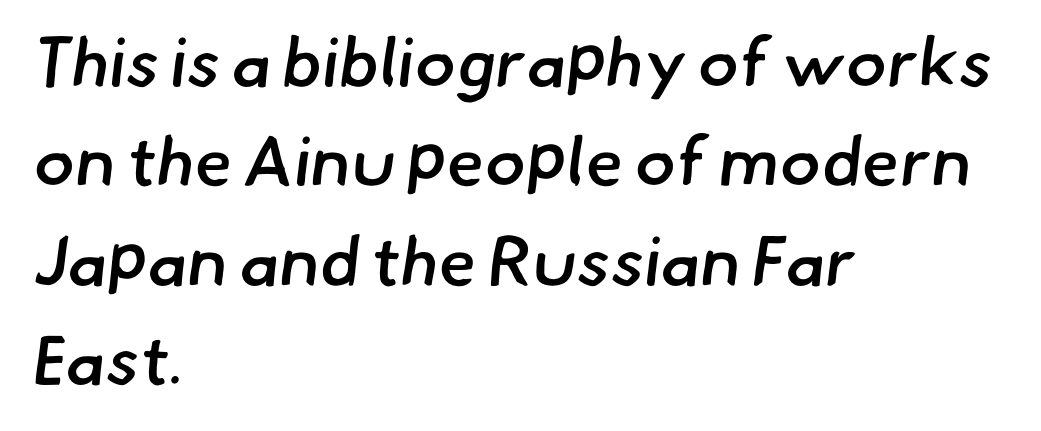
A bare baseline throughout the passage. Proportional: the letters do not fall into vertical columns. Observe the ordinary spacing: letters are neighbours, not strangers. Casual observation: everything's shoved over to the left. Caption: semibold face, moderately heavy strokes.
